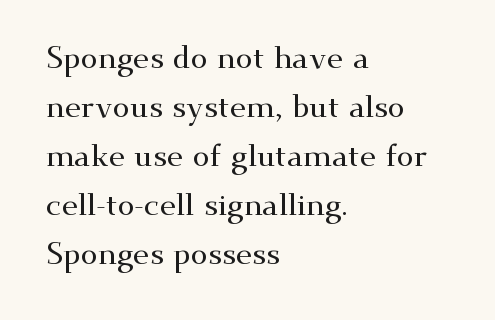
Q: Is the text italic (slanted)? A: No, it is upright.
Q: Is the typeface a serif or a sans-serif typeface? A: Serif.
Q: Is the text underlined? A: No.
Q: How is the paragraph aligned? A: Left-aligned.
Q: Is the spacing between letters normal or unusually wide? A: Normal.
Q: Is the spacing between lines tight, normal or loose? A: Normal.
Q: Width (condensed, normal, or wide)? A: Wide.
Q: Stroke contrast? A: Medium.
Q: x-height? A: Small.
Q: Monospaced? A: No.
